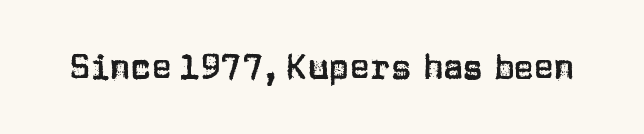
{"serif": "no", "italic": "no", "width": "normal", "stroke_contrast": "low", "x_height": "large", "monospaced": "no", "underline": "no", "letter_spacing": "normal", "letter_spacing_em": 0.0, "glyph_px": 34}
